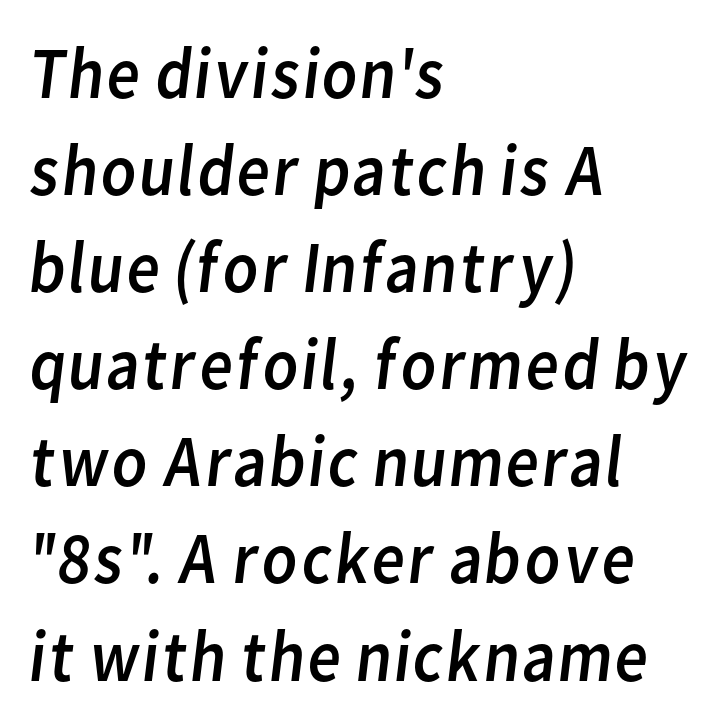
The image shows 73 px regular-weight sans-serif type; set left-aligned, normal line spacing (1.33x), normal letter spacing, not underlined; low stroke contrast and a medium x-height.
